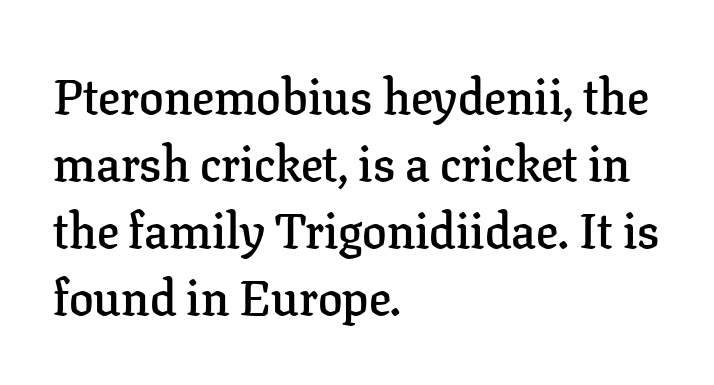
Q: Is the text bold? A: Semi-bold.
Q: Is the text italic (slanted)? A: No, it is upright.
Q: Is the typeface a serif or a sans-serif typeface? A: Serif.
Q: Is the text underlined? A: No.
Q: How is the paragraph aligned? A: Left-aligned.
Q: Is the spacing between letters normal or unusually wide? A: Normal.
Q: Is the spacing between lines tight, normal or loose? A: Normal.
Q: Width (condensed, normal, or wide)? A: Normal.
Q: Stroke contrast? A: Low.
Q: x-height? A: Medium.
Q: Monospaced? A: No.
